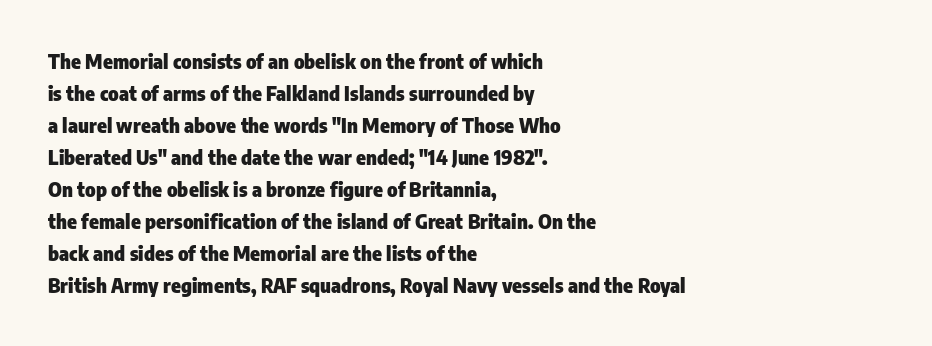
The passage shown is emphatically bold. Clear beneath every line of the passage. Characters remain perfectly vertical along every line. These lines sit exactly where default settings would place them. The horizontal fit of the characters is conventional and even. Each line starts at the same left margin while the right side varies.
